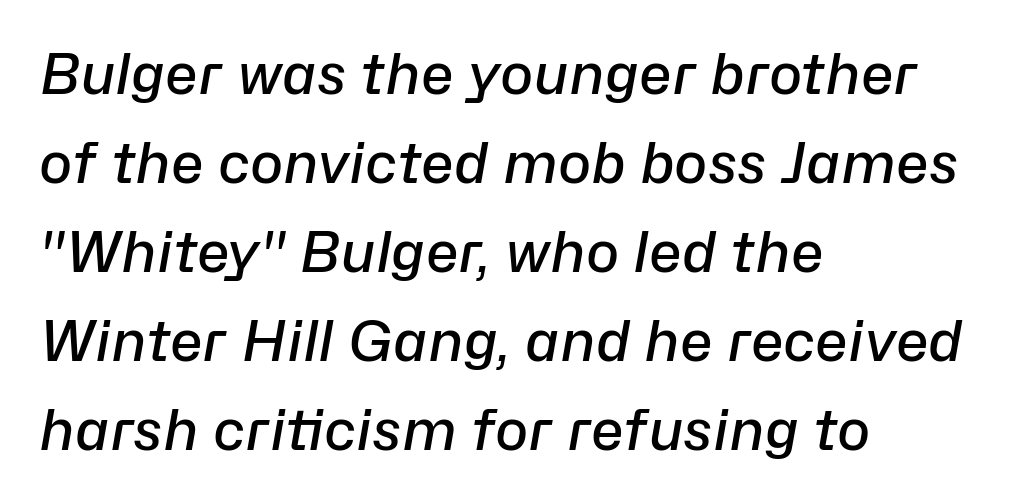
{"italic": "yes", "lean": "right", "slant_degrees": 10, "bold": "semi", "weight": "semibold", "width": "normal", "stroke_contrast": "low", "x_height": "medium", "monospaced": "no", "underline": "no", "align": "left", "line_spacing": "normal", "line_spacing_ratio": 1.59, "letter_spacing": "normal", "letter_spacing_em": 0.0, "glyph_px": 56}
